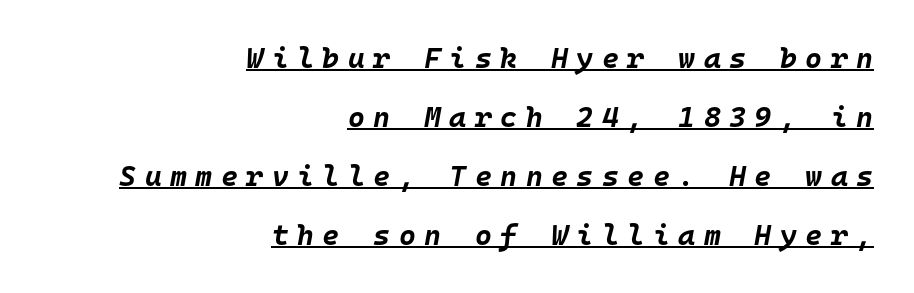
Q: Is the text bold? A: Yes.
Q: Is the text italic (slanted)? A: Yes, it leans right by about 10 degrees.
Q: Is the text underlined? A: Yes.
Q: How is the paragraph aligned? A: Right-aligned.
Q: Is the spacing between letters normal or unusually wide? A: Unusually wide.
Q: Is the spacing between lines tight, normal or loose? A: Loose.
Q: Width (condensed, normal, or wide)? A: Normal.
Q: Stroke contrast? A: Low.
Q: x-height? A: Large.
Q: Monospaced? A: Yes.
